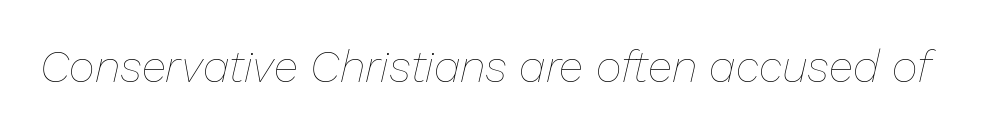
The image shows 45 px thin type, italic (leaning right); set normal letter spacing, not underlined; low stroke contrast and a medium x-height.
